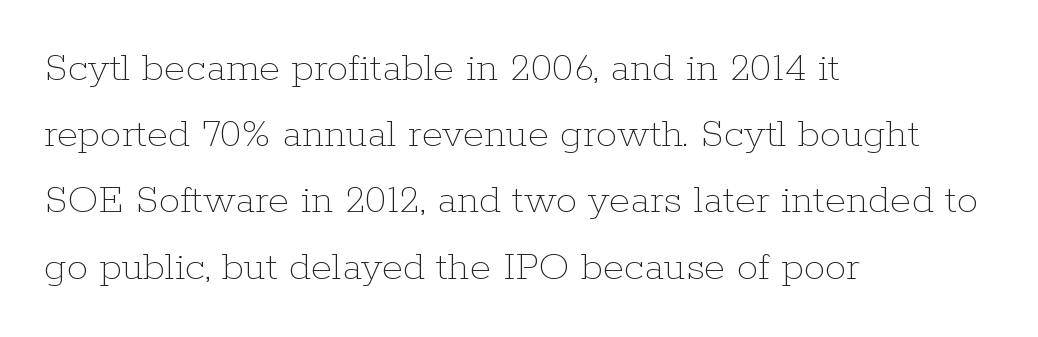
{"italic": "no", "bold": "no", "weight": "thin", "width": "normal", "stroke_contrast": "low", "x_height": "medium", "monospaced": "no", "underline": "no", "align": "left", "line_spacing": "normal", "line_spacing_ratio": 1.54, "letter_spacing": "normal", "letter_spacing_em": 0.0, "glyph_px": 43}
